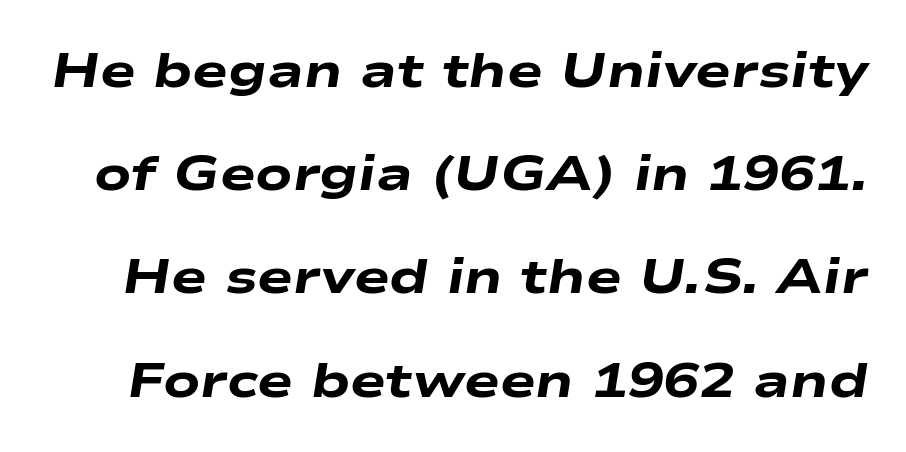
The image shows 48 px heavy, wide type, italic (leaning right); set loose line spacing (2.15x), normal letter spacing, not underlined; low stroke contrast and a medium x-height.
